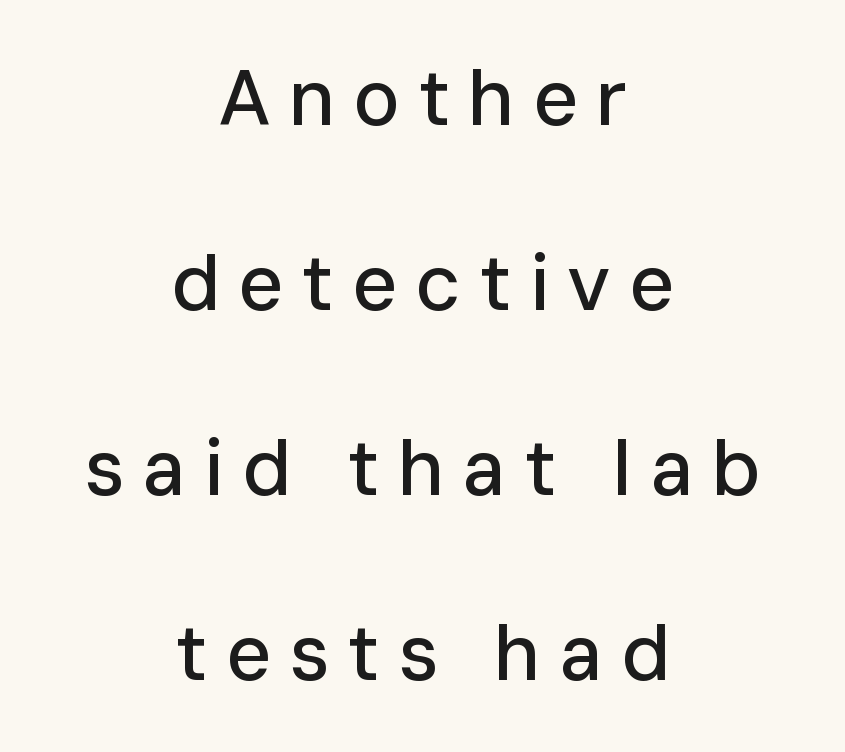
The letters advance in unequal steps, a hallmark of proportional type. This block would shrink considerably if given ordinary leading; it's expanded now. This sample uses a sans-serif face. Is the letter spacing exaggerated? Yes — the characters are pushed far apart. Do the letters lean? They stand straight.
